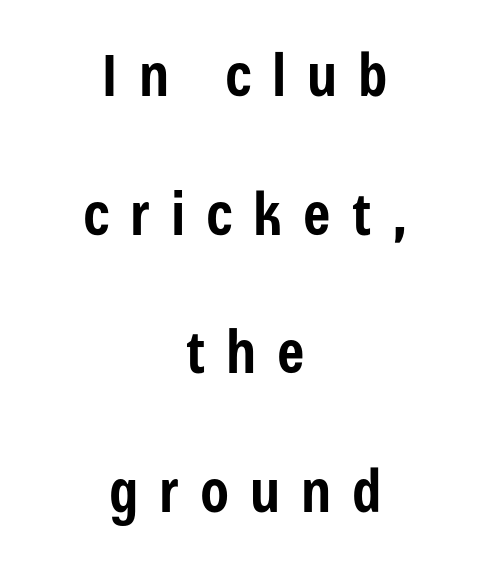
The image shows 58 px bold, condensed sans-serif type, upright; set centered, loose line spacing (2.39x), unusually wide letter spacing (+0.36 em), not underlined; low stroke contrast and a medium x-height.
